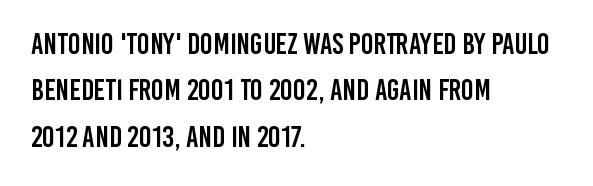
The image shows 30 px condensed sans-serif type, upright; set left-aligned, normal line spacing (1.55x), normal letter spacing, not underlined; low stroke contrast and a large x-height.
